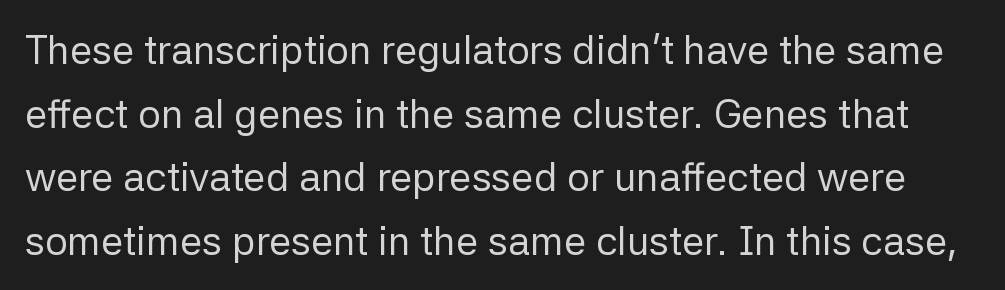
Think of a printed novel: that variable character pitch is what you see here. Characters follow at the spacing the type designer built in. This is not heavy type; no bold has been used. The strip under each line holds only bare page. Honestly, the row spacing looks completely unremarkable.
